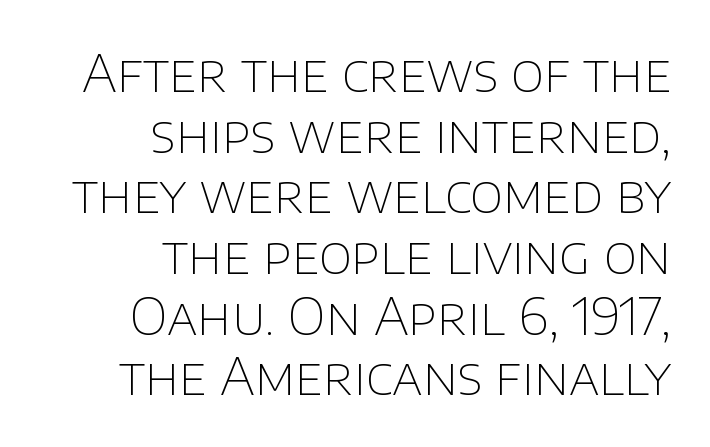
The image shows 51 px thin sans-serif type, upright; set right-aligned, line spacing 1.19x, normal letter spacing, not underlined; low stroke contrast and a large x-height.
